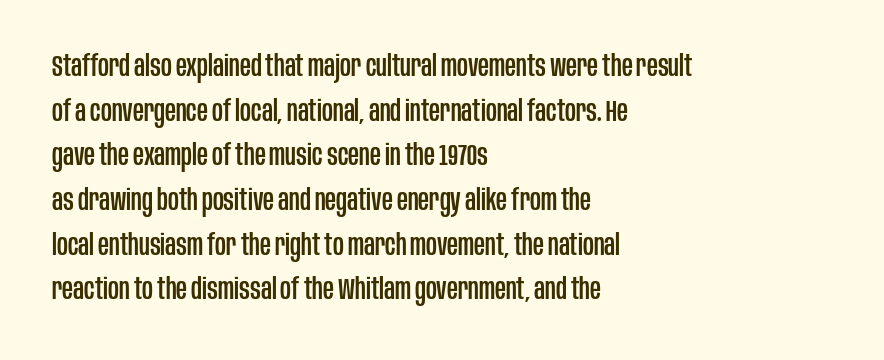
{"serif": "no", "italic": "no", "width": "condensed", "stroke_contrast": "low", "x_height": "large", "monospaced": "no", "underline": "no", "align": "left", "line_spacing": "normal", "line_spacing_ratio": 1.49, "letter_spacing": "normal", "letter_spacing_em": 0.0, "glyph_px": 30}
